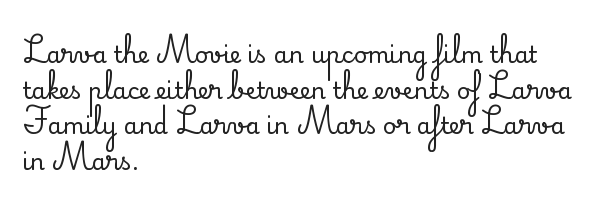
{"italic": "no", "underline": "no", "align": "left", "line_spacing": "normal", "line_spacing_ratio": 1.55, "letter_spacing": "normal", "letter_spacing_em": 0.0, "glyph_px": 23}
